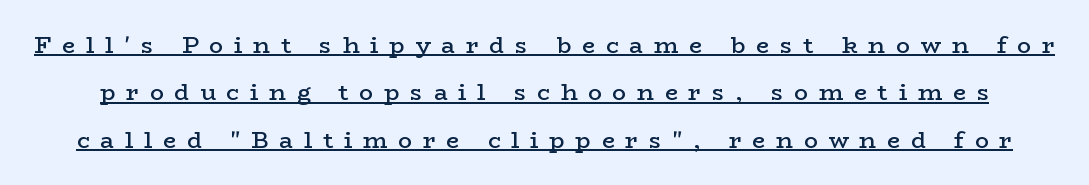
Q: Is the text bold? A: Semi-bold.
Q: Is the text italic (slanted)? A: No, it is upright.
Q: Is the text underlined? A: Yes.
Q: Is the spacing between letters normal or unusually wide? A: Unusually wide.
Q: Is the spacing between lines tight, normal or loose? A: Loose.
